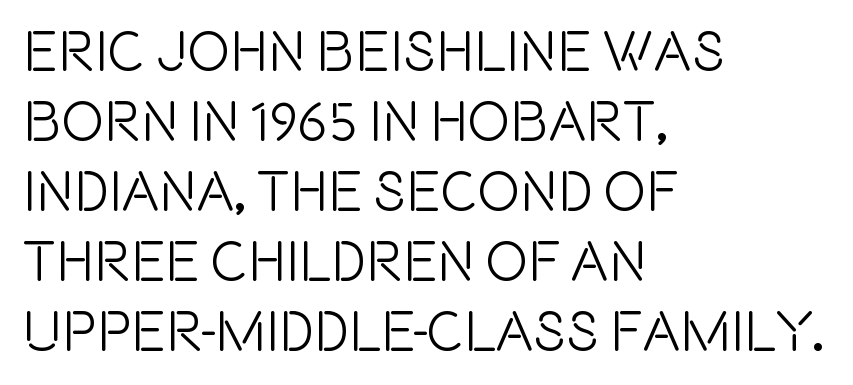
{"serif": "no", "italic": "no", "width": "condensed", "x_height": "large", "monospaced": "no", "underline": "no", "align": "left", "line_spacing_ratio": 1.23, "letter_spacing": "normal", "letter_spacing_em": 0.0, "glyph_px": 57}
